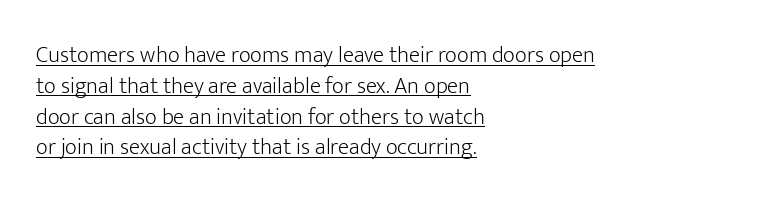
Q: Is the text bold? A: No.
Q: Is the text italic (slanted)? A: No, it is upright.
Q: Is the text underlined? A: Yes.
Q: How is the paragraph aligned? A: Left-aligned.
Q: Is the spacing between letters normal or unusually wide? A: Normal.
Q: Is the spacing between lines tight, normal or loose? A: Normal.
